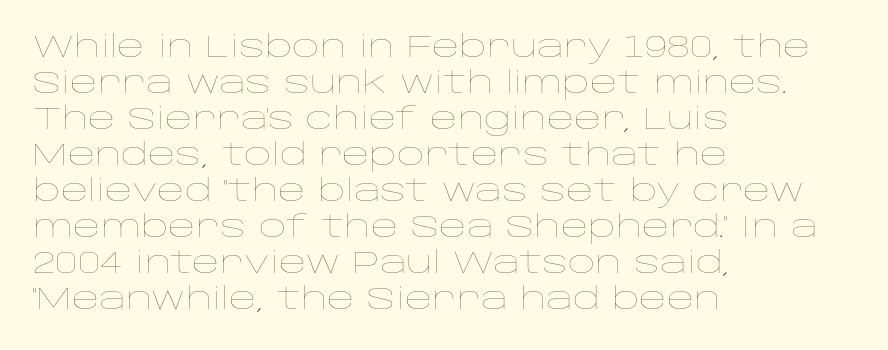
Q: Is the text bold? A: No.
Q: Is the text italic (slanted)? A: No, it is upright.
Q: Is the text underlined? A: No.
Q: How is the paragraph aligned? A: Left-aligned.
Q: Is the spacing between letters normal or unusually wide? A: Normal.
Q: Width (condensed, normal, or wide)? A: Wide.
Q: Stroke contrast? A: Low.
Q: x-height? A: Large.
Q: Monospaced? A: No.
